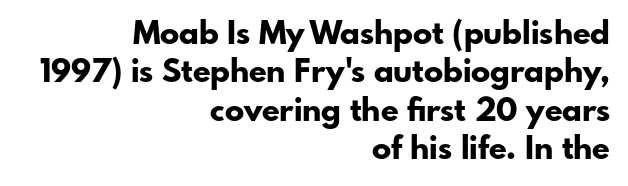
{"serif": "no", "italic": "no", "bold": "yes", "weight": "bold", "width": "normal", "stroke_contrast": "low", "x_height": "small", "monospaced": "no", "underline": "no", "align": "right", "line_spacing_ratio": 1.2, "letter_spacing": "normal", "letter_spacing_em": 0.0, "glyph_px": 32}
